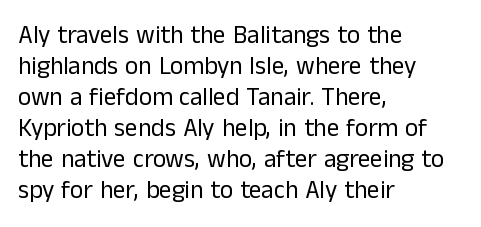
Q: Is the text bold? A: No.
Q: Is the text italic (slanted)? A: No, it is upright.
Q: Is the text underlined? A: No.
Q: How is the paragraph aligned? A: Left-aligned.
Q: Is the spacing between letters normal or unusually wide? A: Normal.
